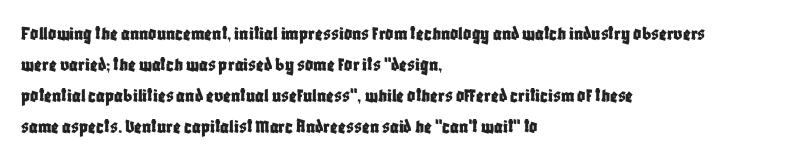
Q: Is the text italic (slanted)? A: No, it is upright.
Q: Is the text underlined? A: No.
Q: How is the paragraph aligned? A: Left-aligned.
Q: Is the spacing between letters normal or unusually wide? A: Normal.
Q: Is the spacing between lines tight, normal or loose? A: Normal.
